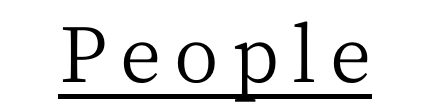
Q: Is the text bold? A: No.
Q: Is the text italic (slanted)? A: No, it is upright.
Q: Is the typeface a serif or a sans-serif typeface? A: Serif.
Q: Is the text underlined? A: Yes.
Q: Width (condensed, normal, or wide)? A: Normal.
Q: Stroke contrast? A: Medium.
Q: x-height? A: Medium.
Q: Monospaced? A: No.
